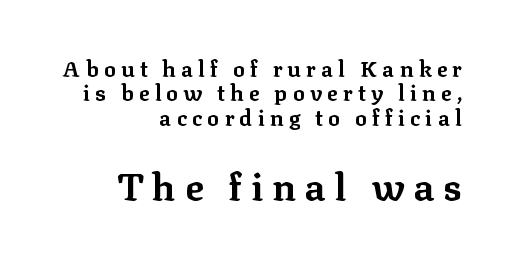
Q: Is the text bold? A: Yes.
Q: Is the text italic (slanted)? A: No, it is upright.
Q: Is the typeface a serif or a sans-serif typeface? A: Serif.
Q: Is the text underlined? A: No.
Q: How is the paragraph aligned? A: Right-aligned.
Q: Is the spacing between letters normal or unusually wide? A: Unusually wide.
Q: Is the spacing between lines tight, normal or loose? A: Tight.
Q: Which block of text is set in a larger size, the first (top) or the second (bottom)? A: The second (bottom) one.
Q: Width (condensed, normal, or wide)? A: Normal.
Q: Stroke contrast? A: Low.
Q: x-height? A: Medium.
Q: Monospaced? A: No.
